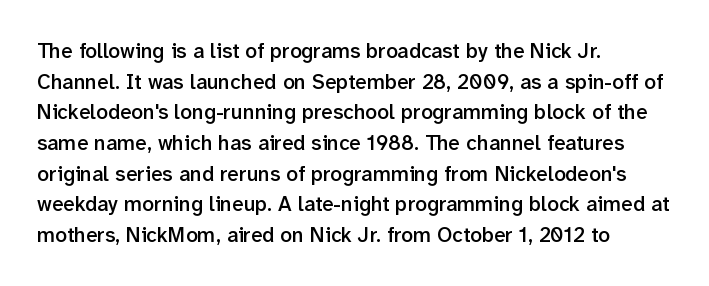
The image shows 21 px text type, upright; set left-aligned, normal line spacing (1.46x), normal letter spacing, not underlined.
